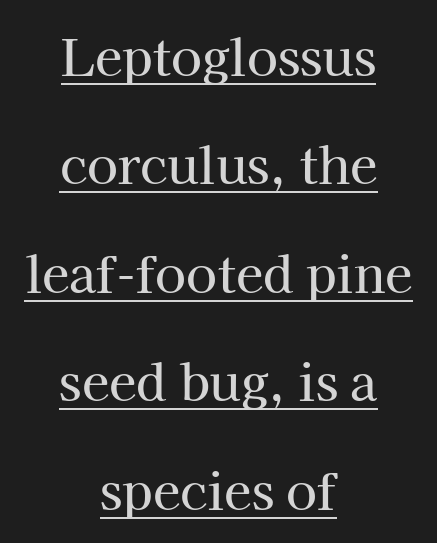
Q: Is the text italic (slanted)? A: No, it is upright.
Q: Is the typeface a serif or a sans-serif typeface? A: Serif.
Q: Is the text underlined? A: Yes.
Q: How is the paragraph aligned? A: Centered.
Q: Is the spacing between letters normal or unusually wide? A: Normal.
Q: Is the spacing between lines tight, normal or loose? A: Loose.
Q: Width (condensed, normal, or wide)? A: Normal.
Q: Stroke contrast? A: High.
Q: x-height? A: Medium.
Q: Monospaced? A: No.
